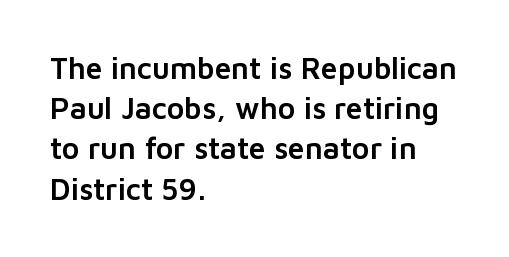
A typesetter would mark this as roman, not italic. The ragged edge is on the right, which tells us the setting is flush left. The lines sit at an ordinary, default distance from one another. The face used here is a sans, in the tradition of grotesques and geometrics.
